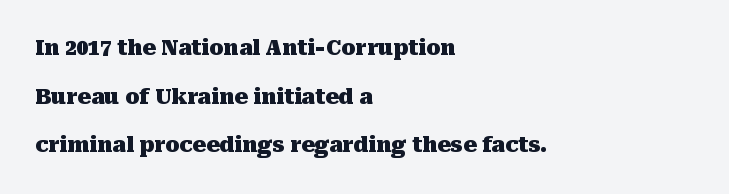
The image shows 21 px bold type, upright; set left-aligned, loose line spacing (2.32x), normal letter spacing, not underlined.
